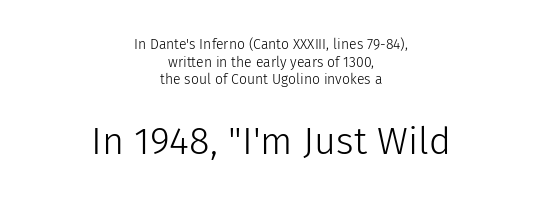
Stems here are at most as thick as an everyday book face. Every row of glyphs is offset so its center matches the block's center. These two chunks differ in scale, with the bottom chunk taking the larger measure. Italic: no, the glyphs are upright roman. Successive baselines arrive at the customary interval.
